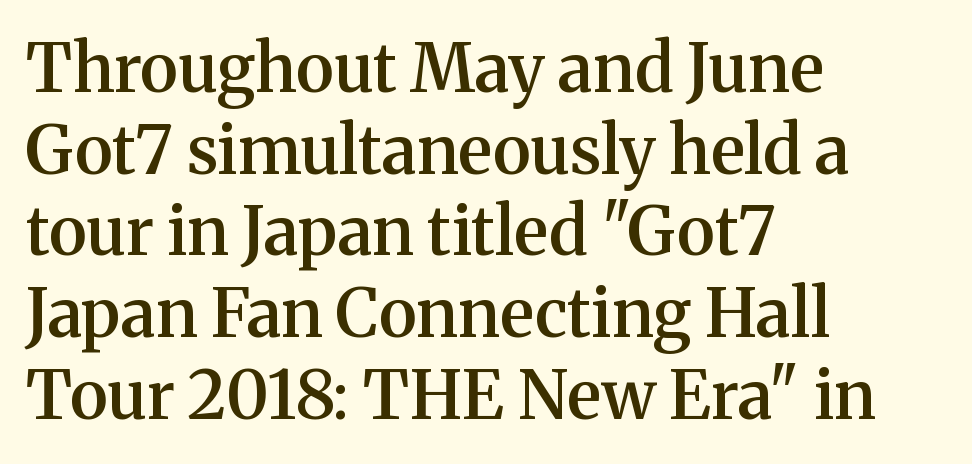
{"serif": "yes", "italic": "no", "bold": "semi", "weight": "semibold", "width": "normal", "stroke_contrast": "medium", "x_height": "medium", "monospaced": "no", "underline": "no", "align": "left", "line_spacing_ratio": 1.22, "letter_spacing": "normal", "letter_spacing_em": 0.0, "glyph_px": 67}
